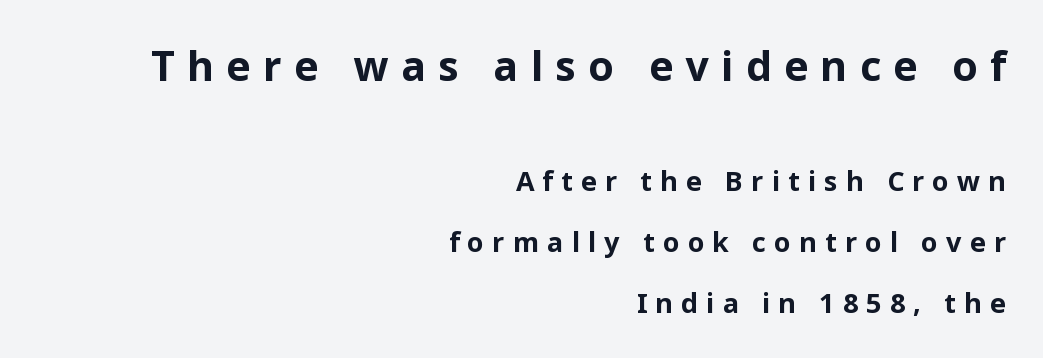
The characters look thick and weighty, a clear bold. Look at the glyph heights: the upper group is clearly the bigger setting. The gap between lines stays unmarked. Think of a printed novel: that variable character pitch is what you see here. Observe the absence of serifs on each vertical stroke in this sample. The specimen reads as upright at a glance.
